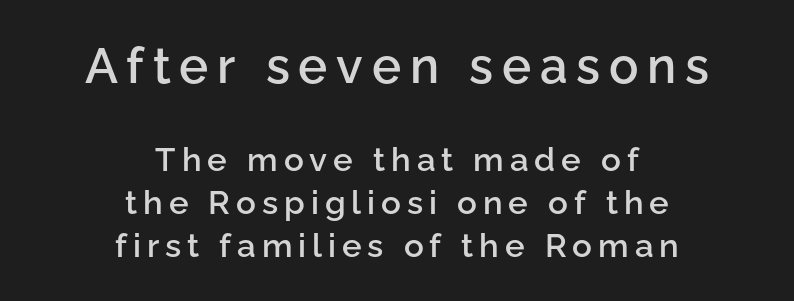
{"serif": "no", "italic": "no", "bold": "semi", "weight": "semibold", "width": "normal", "stroke_contrast": "low", "x_height": "medium", "monospaced": "no", "underline": "no", "align": "center", "line_spacing": "normal", "line_spacing_ratio": 1.3, "larger_block": "first", "size_ratio": 1.48, "glyph_px": 49}
